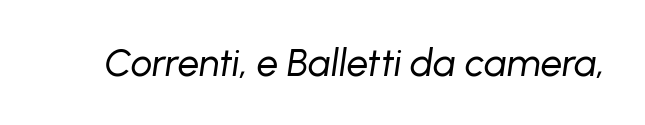
The image shows 38 px regular-weight type, italic (leaning right); set normal letter spacing, not underlined; low stroke contrast and a medium x-height.
